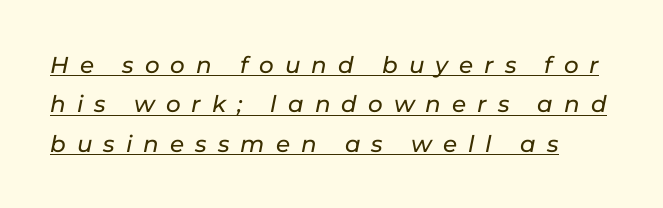
Tracking here is generous; glyphs stand well apart from one another. The lettering is marked with a stroke running underneath it. The lettering tilts uniformly, giving the passage an italic look.
